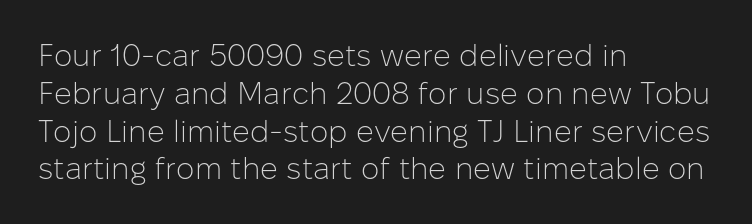
The image shows 31 px light sans-serif type, upright; set left-aligned, line spacing 1.22x, normal letter spacing, not underlined; low stroke contrast and a medium x-height.
